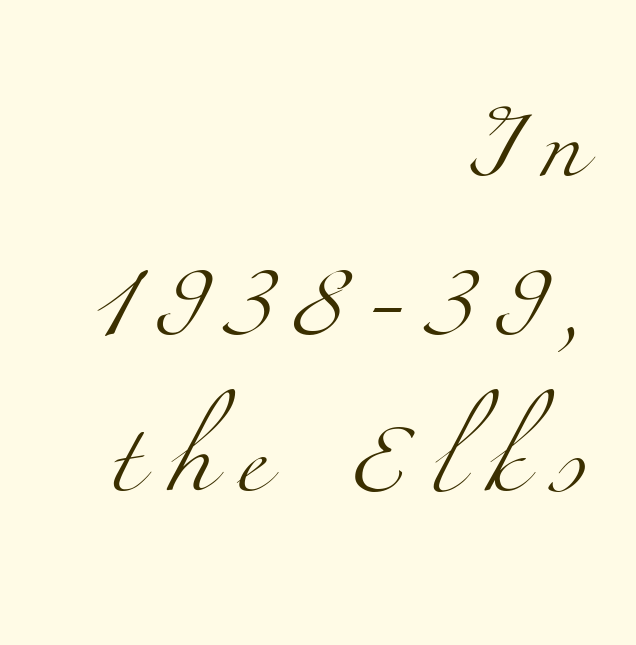
{"bold": "no", "weight": "light", "width": "wide", "stroke_contrast": "medium", "x_height": "small", "monospaced": "no", "underline": "no", "align": "right", "line_spacing": "loose", "line_spacing_ratio": 2.22, "letter_spacing": "wide", "letter_spacing_em": 0.34, "glyph_px": 71}
